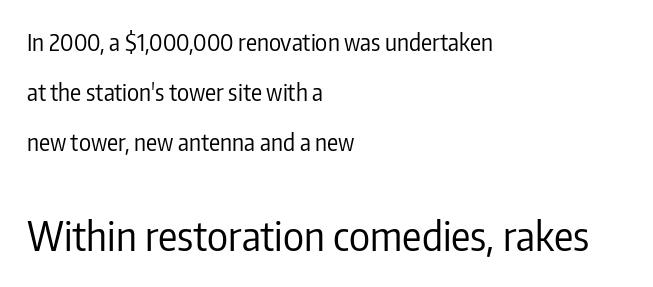
The image shows 40 px regular-weight, condensed sans-serif type, upright; set left-aligned, loose line spacing (2.17x), normal letter spacing, not underlined; the second (bottom) block is 1.74x larger; low stroke contrast and a medium x-height.
